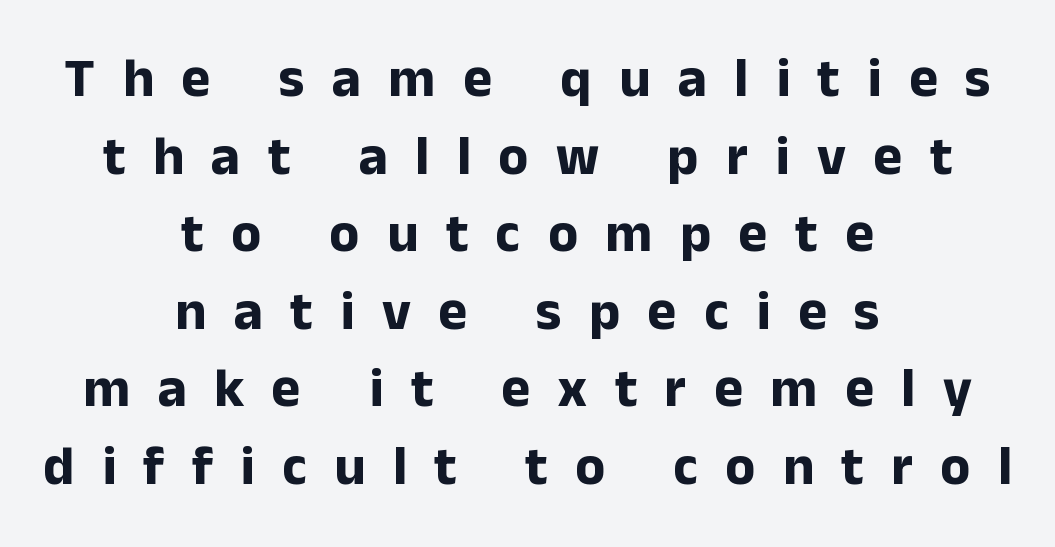
Q: Is the text bold? A: Yes.
Q: Is the text italic (slanted)? A: No, it is upright.
Q: Is the typeface a serif or a sans-serif typeface? A: Sans-serif.
Q: Is the text underlined? A: No.
Q: How is the paragraph aligned? A: Centered.
Q: Is the spacing between letters normal or unusually wide? A: Unusually wide.
Q: Is the spacing between lines tight, normal or loose? A: Normal.
Q: Width (condensed, normal, or wide)? A: Normal.
Q: Stroke contrast? A: Low.
Q: x-height? A: Medium.
Q: Monospaced? A: No.
